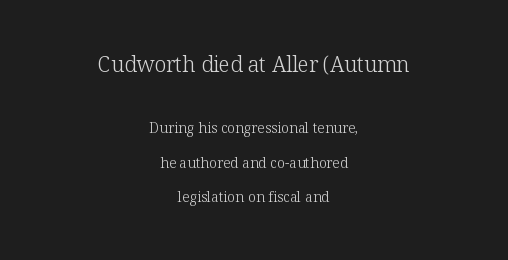
Q: Is the text bold? A: No.
Q: Is the text italic (slanted)? A: No, it is upright.
Q: Is the text underlined? A: No.
Q: How is the paragraph aligned? A: Centered.
Q: Is the spacing between letters normal or unusually wide? A: Normal.
Q: Is the spacing between lines tight, normal or loose? A: Loose.
Q: Which block of text is set in a larger size, the first (top) or the second (bottom)? A: The first (top) one.
